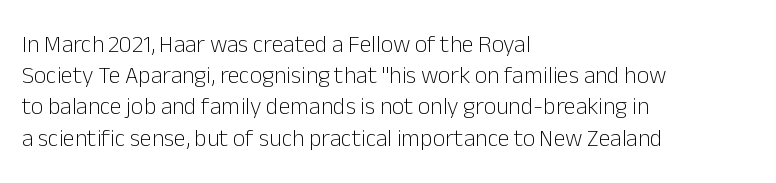
The image shows 24 px text type, upright; set left-aligned, normal line spacing (1.3x), normal letter spacing, not underlined.
